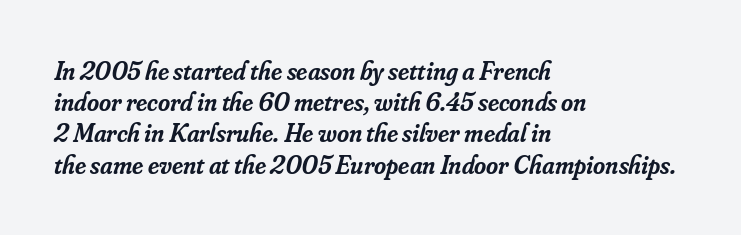
{"italic": "yes", "lean": "right", "slant_degrees": 16, "bold": "semi", "underline": "no", "align": "left", "line_spacing_ratio": 1.2, "letter_spacing": "normal", "letter_spacing_em": 0.0, "glyph_px": 26}
